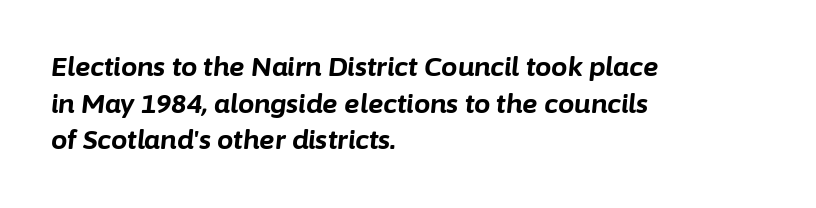
Q: Is the text bold? A: Yes.
Q: Is the text italic (slanted)? A: Yes, it leans right by about 6 degrees.
Q: Is the text underlined? A: No.
Q: How is the paragraph aligned? A: Left-aligned.
Q: Is the spacing between letters normal or unusually wide? A: Normal.
Q: Is the spacing between lines tight, normal or loose? A: Normal.
